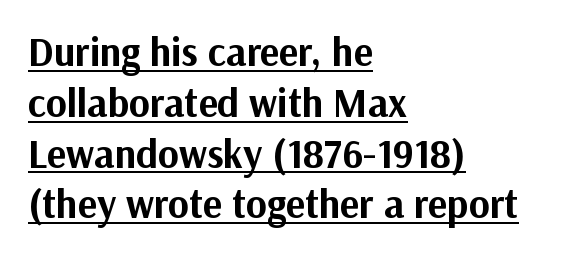
The image shows 40 px bold sans-serif type, upright; set left-aligned, normal line spacing (1.27x), normal letter spacing, underlined; medium stroke contrast and a medium x-height.
